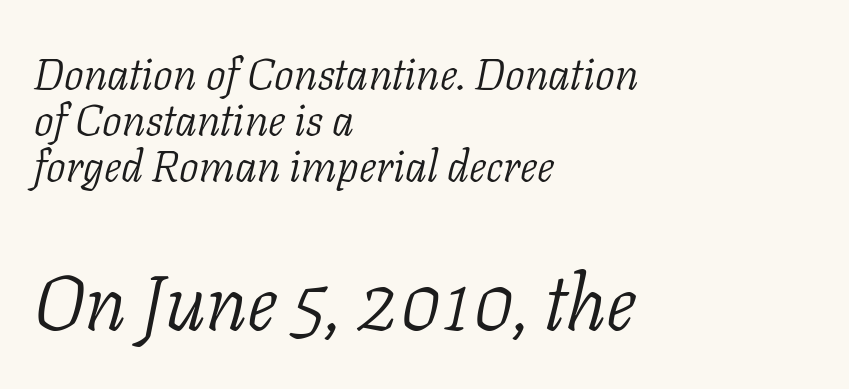
The passage shown is typed in a proportional face where columns would drift. Reading down the block, your eye returns to a fixed left position each line. I'd call this a serif setting — the letters wear small feet. A typesetter would mark this as italic. A typesetter would call this leading minimal, almost set solid. The composition opens small and finishes big.
